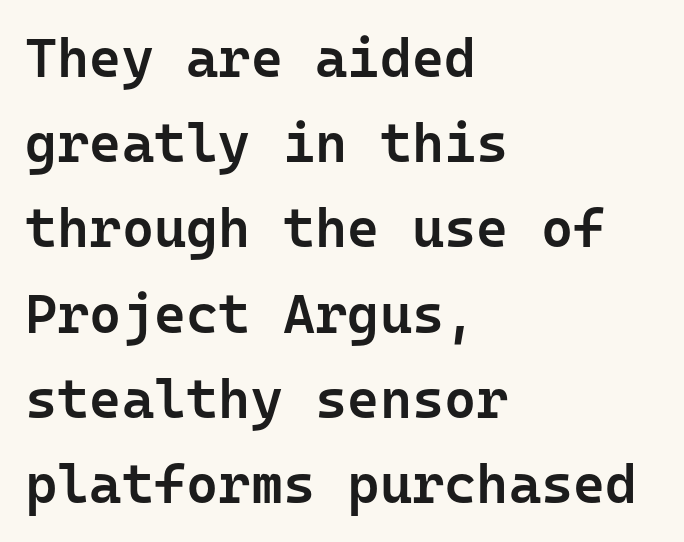
{"serif": "no", "italic": "no", "bold": "semi", "weight": "semibold", "width": "normal", "stroke_contrast": "low", "x_height": "medium", "monospaced": "yes", "underline": "no", "align": "left", "line_spacing": "normal", "line_spacing_ratio": 1.55, "letter_spacing": "normal", "letter_spacing_em": 0.0, "glyph_px": 55}
